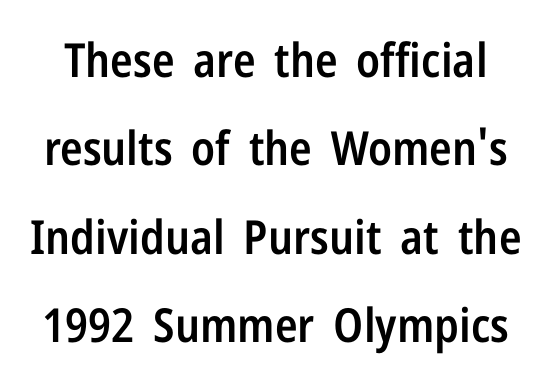
Q: Is the text bold? A: Semi-bold.
Q: Is the text italic (slanted)? A: No, it is upright.
Q: Is the typeface a serif or a sans-serif typeface? A: Sans-serif.
Q: Is the text underlined? A: No.
Q: Is the spacing between letters normal or unusually wide? A: Normal.
Q: Width (condensed, normal, or wide)? A: Condensed.
Q: Stroke contrast? A: Low.
Q: x-height? A: Medium.
Q: Monospaced? A: No.
